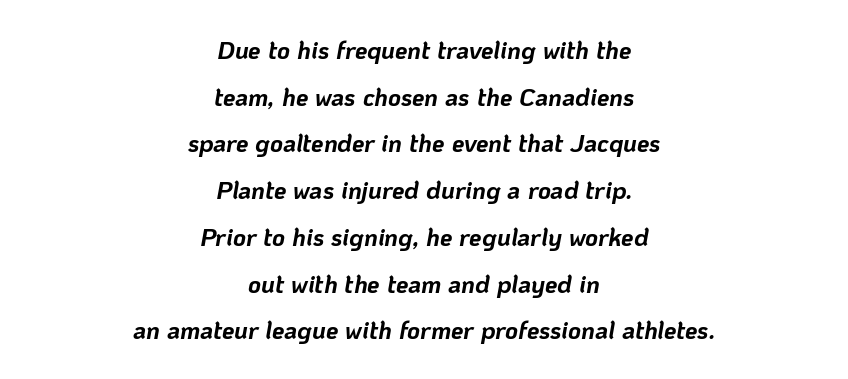
{"italic": "yes", "lean": "right", "slant_degrees": 10, "bold": "yes", "underline": "no", "align": "center", "line_spacing_ratio": 1.87, "letter_spacing": "normal", "letter_spacing_em": 0.0, "glyph_px": 25}
